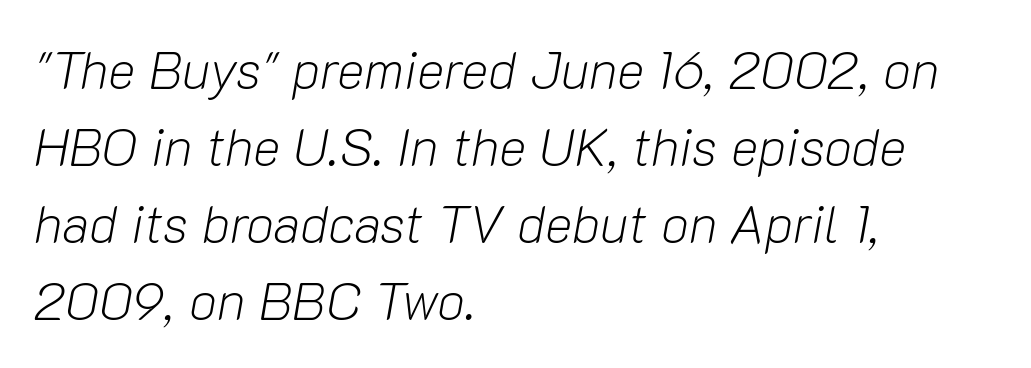
Q: Is the text bold? A: No.
Q: Is the text italic (slanted)? A: Yes, it leans right by about 10 degrees.
Q: Is the text underlined? A: No.
Q: How is the paragraph aligned? A: Left-aligned.
Q: Is the spacing between letters normal or unusually wide? A: Normal.
Q: Is the spacing between lines tight, normal or loose? A: Normal.
Q: Width (condensed, normal, or wide)? A: Normal.
Q: Stroke contrast? A: Low.
Q: x-height? A: Medium.
Q: Monospaced? A: No.
